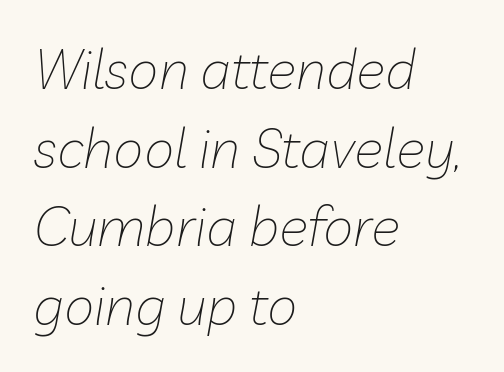
The image shows 55 px thin type, italic (leaning right); set left-aligned, normal line spacing (1.43x), normal letter spacing, not underlined; low stroke contrast and a medium x-height.
